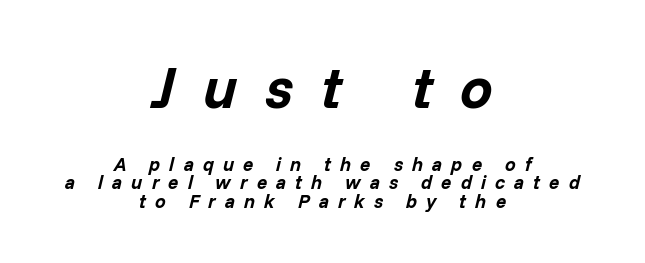
If you folded the block vertically in half, each line would mirror itself in length. These lines huddle together more closely than default settings would place them. In terms of posture, this sample is oblique. The foot of each line stays bare and open. Each word looks stretched out because of the extra space between its letters. The earlier block is typeset at a bigger size than the later block.
